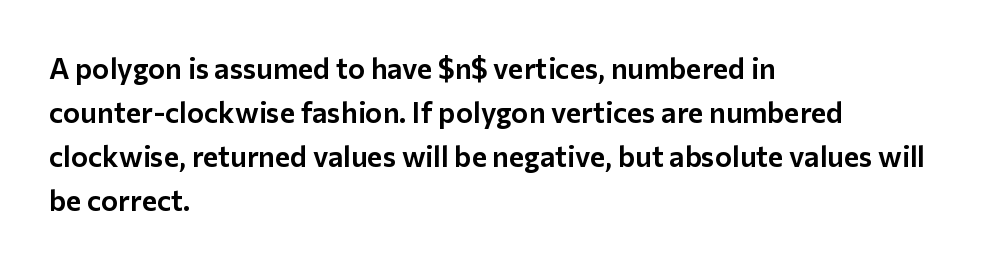
The image shows 29 px sans-serif type, upright; set left-aligned, normal line spacing (1.52x), normal letter spacing, not underlined; low stroke contrast and a medium x-height.
